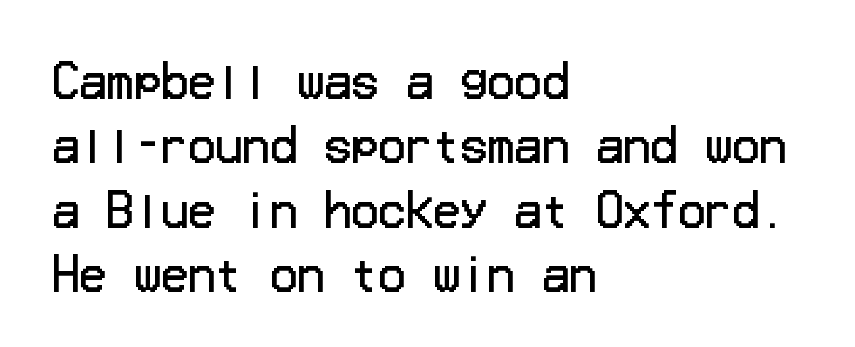
The space between consecutive lines is moderate. The strokes carry an ordinary text weight at most. Typeset ragged right — the left edge is the straight one. Is there any slant? The stems are plumb.
